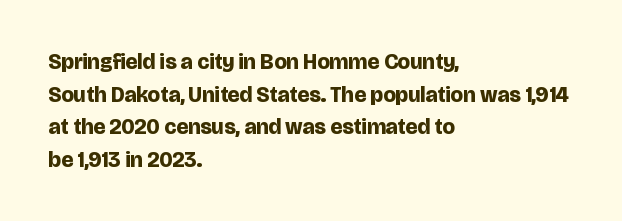
Q: Is the text bold? A: Yes.
Q: Is the text italic (slanted)? A: No, it is upright.
Q: Is the text underlined? A: No.
Q: How is the paragraph aligned? A: Left-aligned.
Q: Is the spacing between letters normal or unusually wide? A: Normal.
Q: Is the spacing between lines tight, normal or loose? A: Normal.
